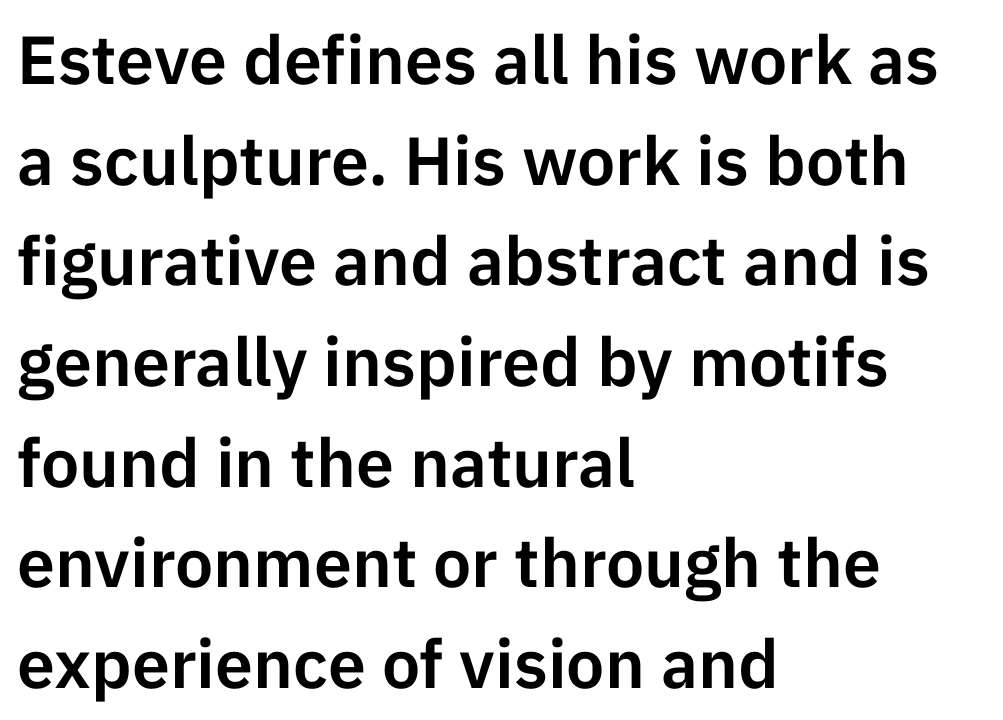
Here the designer chose a conventional face with non-uniform glyph widths. Grotesque or geometric, the face here clearly has no serifs. These lines are set flush left with a ragged right edge. The typography opts for an upright posture over an oblique one.
